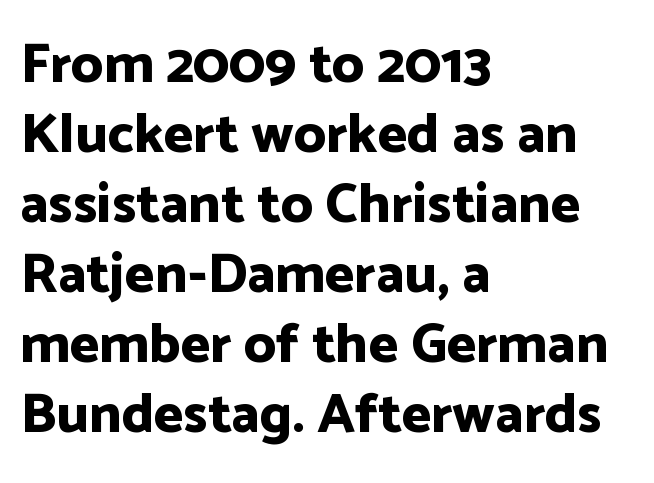
{"serif": "no", "italic": "no", "bold": "yes", "weight": "bold", "width": "normal", "stroke_contrast": "low", "x_height": "medium", "monospaced": "no", "underline": "no", "align": "left", "line_spacing": "normal", "line_spacing_ratio": 1.25, "letter_spacing": "normal", "letter_spacing_em": 0.0, "glyph_px": 56}
